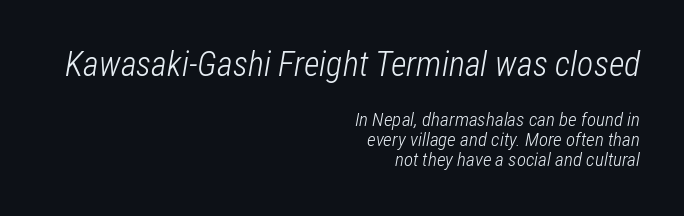
The image shows 34 px light, condensed type, italic (leaning right); set right-aligned, tight line spacing (1.07x), normal letter spacing, not underlined; the first (top) block is 1.79x larger; low stroke contrast and a medium x-height.
